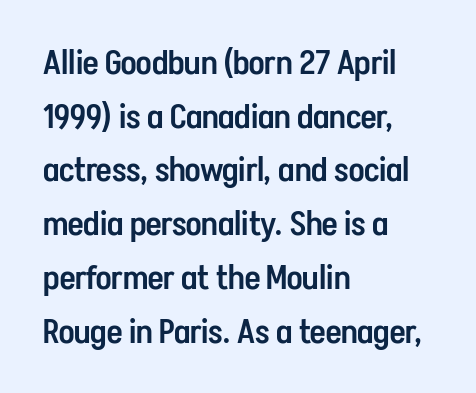
The image shows 34 px semibold, condensed sans-serif type, upright; set left-aligned, normal line spacing (1.58x), normal letter spacing, not underlined; low stroke contrast and a medium x-height.
